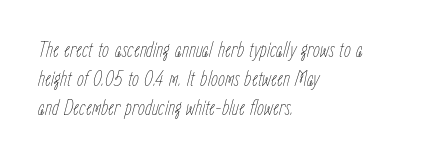
The image shows 22 px text type, italic (leaning right); set left-aligned, normal line spacing (1.32x), normal letter spacing, not underlined.
